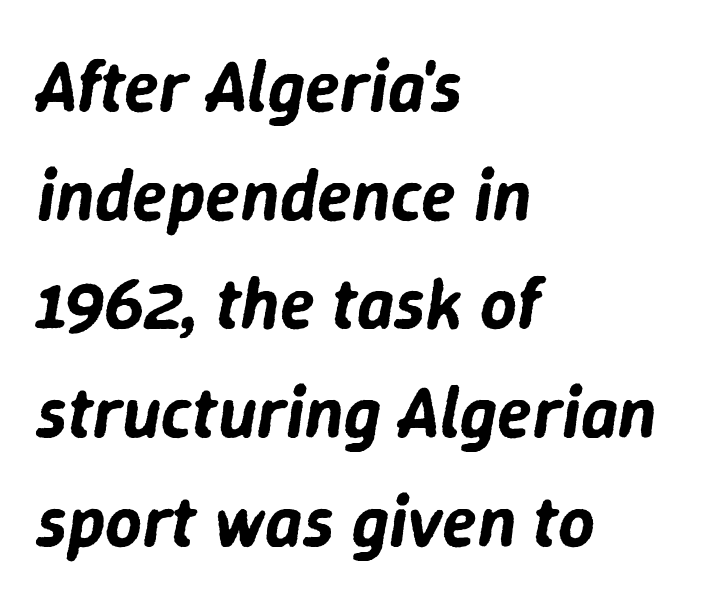
Quick note: interline space is typical. Notice how the stems are inclined rather than vertical — that's the hallmark of italics. Each line starts at the same left margin while the right side varies. The passage shown has conventional tracking throughout.
